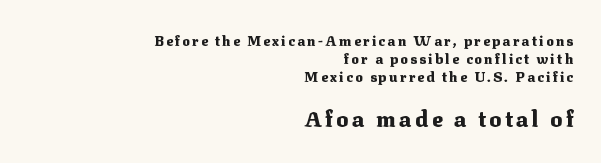
Q: Is the text bold? A: Yes.
Q: Is the text italic (slanted)? A: No, it is upright.
Q: Is the text underlined? A: No.
Q: How is the paragraph aligned? A: Right-aligned.
Q: Is the spacing between lines tight, normal or loose? A: Normal.
Q: Which block of text is set in a larger size, the first (top) or the second (bottom)? A: The second (bottom) one.
